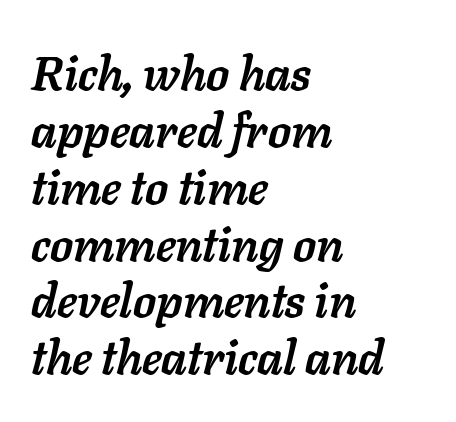
The string is rendered with underlining switched off. Looks like regular typesetting: each glyph gets only the width it needs. The tracking reads as untouched default to a designer's eye. Leftover space on each line is placed entirely after the last word. Would a proofreader flag this as italicized? Yes.
